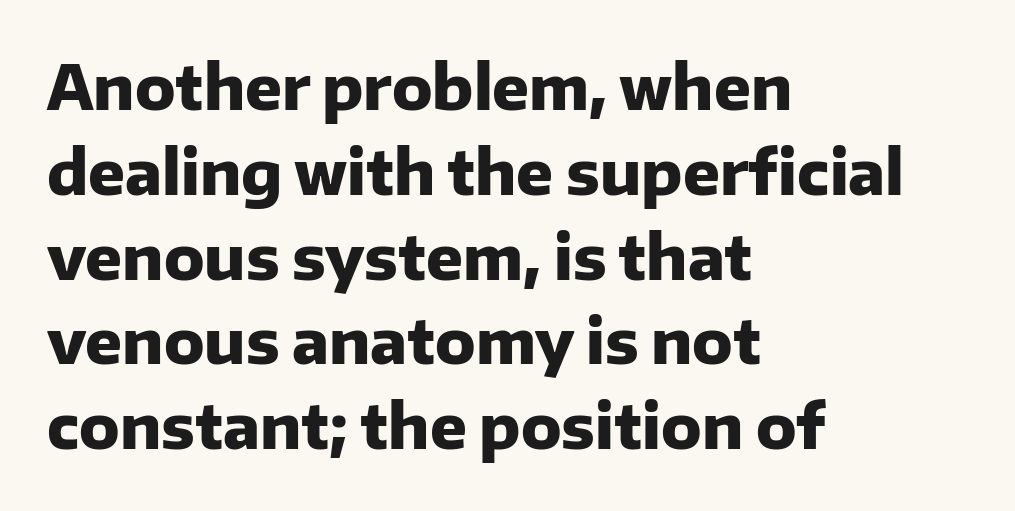
Q: Is the text bold? A: Yes.
Q: Is the text italic (slanted)? A: No, it is upright.
Q: Is the typeface a serif or a sans-serif typeface? A: Sans-serif.
Q: Is the text underlined? A: No.
Q: How is the paragraph aligned? A: Left-aligned.
Q: Is the spacing between letters normal or unusually wide? A: Normal.
Q: Is the spacing between lines tight, normal or loose? A: Normal.
Q: Width (condensed, normal, or wide)? A: Normal.
Q: Stroke contrast? A: Low.
Q: x-height? A: Medium.
Q: Monospaced? A: No.
